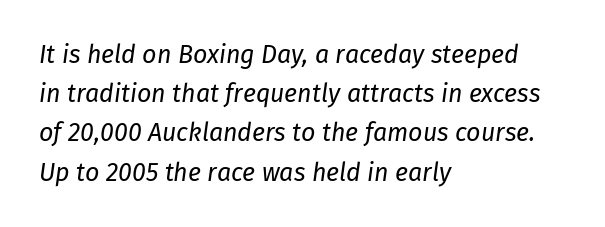
Reading down the column, the eye jumps a familiar distance to each next line. The cut favours lightness, reaching ordinary text weight at its darkest. Characters are canted at an angle relative to the baseline's perpendicular. This rendering uses left alignment, leaving the right contour irregular. The line texture is even and compact thanks to regular tracking. The foot of each line stays bare and open.
